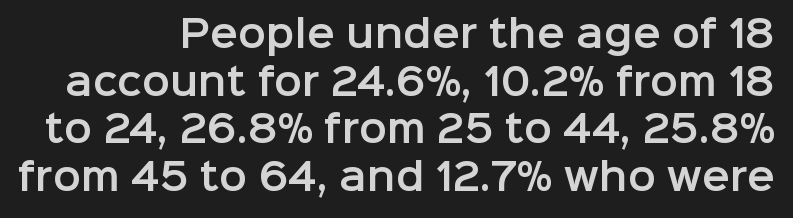
Q: Is the text italic (slanted)? A: No, it is upright.
Q: Is the typeface a serif or a sans-serif typeface? A: Sans-serif.
Q: Is the text underlined? A: No.
Q: How is the paragraph aligned? A: Right-aligned.
Q: Is the spacing between letters normal or unusually wide? A: Normal.
Q: Is the spacing between lines tight, normal or loose? A: Normal.
Q: Width (condensed, normal, or wide)? A: Normal.
Q: Stroke contrast? A: Low.
Q: x-height? A: Medium.
Q: Monospaced? A: No.
